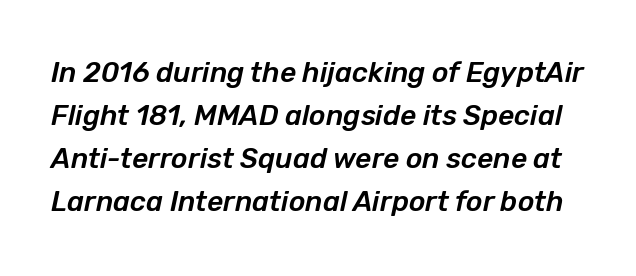
Q: Is the text italic (slanted)? A: Yes, it leans right by about 12 degrees.
Q: Is the text underlined? A: No.
Q: Is the spacing between letters normal or unusually wide? A: Normal.
Q: Is the spacing between lines tight, normal or loose? A: Normal.
Q: Width (condensed, normal, or wide)? A: Normal.
Q: Stroke contrast? A: Low.
Q: x-height? A: Medium.
Q: Monospaced? A: No.
